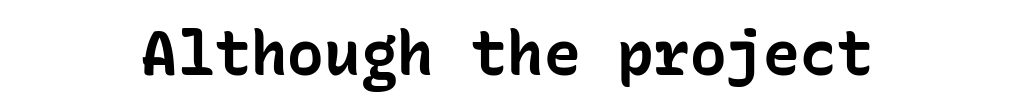
Q: Is the text bold? A: Yes.
Q: Is the text italic (slanted)? A: No, it is upright.
Q: Is the typeface a serif or a sans-serif typeface? A: Sans-serif.
Q: Is the text underlined? A: No.
Q: How is the paragraph aligned? A: Centered.
Q: Is the spacing between letters normal or unusually wide? A: Normal.
Q: Width (condensed, normal, or wide)? A: Normal.
Q: Stroke contrast? A: Low.
Q: x-height? A: Medium.
Q: Monospaced? A: Yes.
